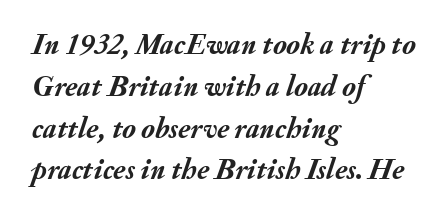
The image shows 29 px semibold type, italic (leaning right); set left-aligned, normal line spacing (1.44x), normal letter spacing, not underlined; medium stroke contrast and a small x-height.
